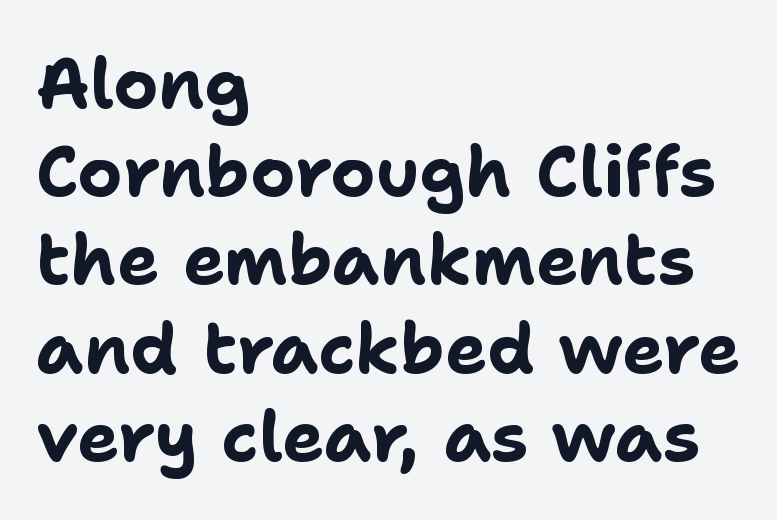
{"serif": "no", "italic": "no", "bold": "yes", "weight": "bold", "width": "normal", "stroke_contrast": "low", "x_height": "medium", "monospaced": "no", "underline": "no", "align": "left", "line_spacing": "normal", "line_spacing_ratio": 1.26, "letter_spacing": "normal", "letter_spacing_em": 0.0, "glyph_px": 70}
